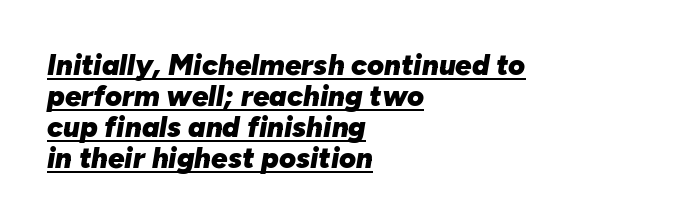
All the whitespace from short lines collects on the right. Each letter keeps its own natural width here, so spacing adapts to shape. Whoever set this chose condensed vertical rhythm over breathing room. A typesetter would mark this as italic. The passage shown is underscored from start to finish. The type is set solid horizontally, with unmodified tracking.
